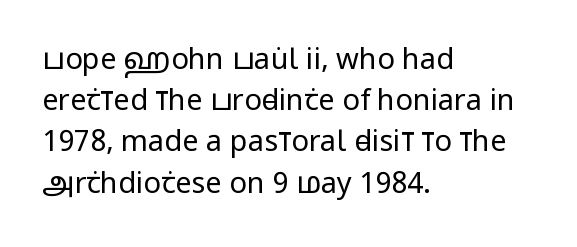
Q: Is the text bold? A: No.
Q: Is the text italic (slanted)? A: No, it is upright.
Q: Is the typeface a serif or a sans-serif typeface? A: Sans-serif.
Q: Is the text underlined? A: No.
Q: How is the paragraph aligned? A: Left-aligned.
Q: Is the spacing between letters normal or unusually wide? A: Normal.
Q: Is the spacing between lines tight, normal or loose? A: Normal.
Q: Width (condensed, normal, or wide)? A: Condensed.
Q: Stroke contrast? A: Low.
Q: x-height? A: Large.
Q: Monospaced? A: No.
